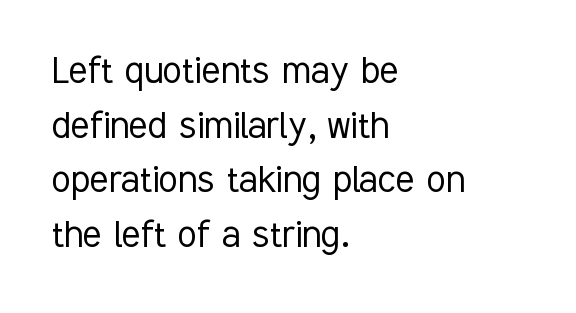
{"serif": "no", "italic": "no", "bold": "no", "weight": "light", "width": "condensed", "stroke_contrast": "low", "x_height": "medium", "monospaced": "no", "underline": "no", "align": "left", "line_spacing_ratio": 1.24, "letter_spacing": "normal", "letter_spacing_em": 0.0, "glyph_px": 44}
